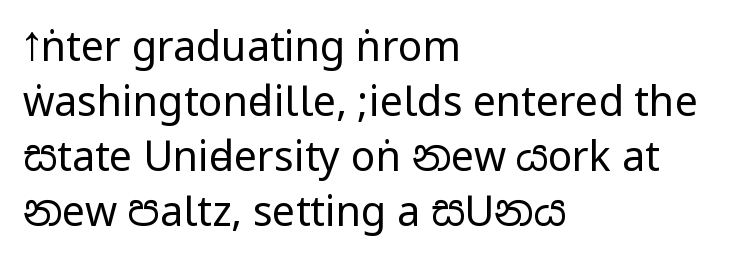
The image shows 41 px regular-weight, condensed sans-serif type, upright; set left-aligned, normal line spacing (1.34x), normal letter spacing, not underlined; low stroke contrast.
